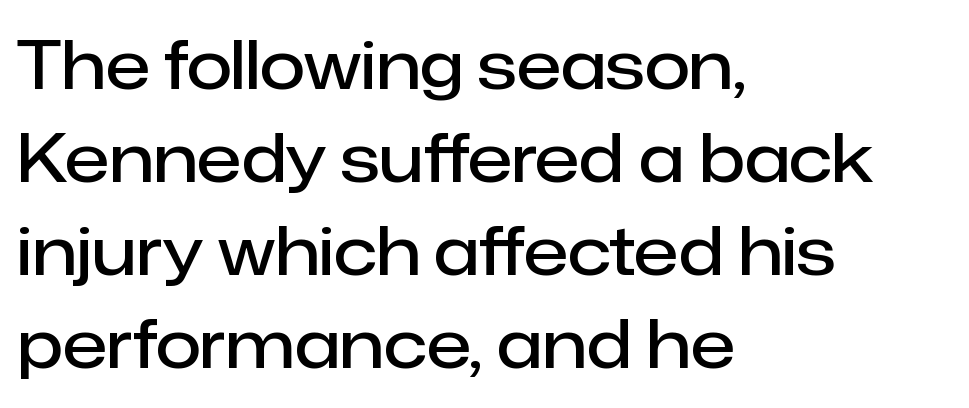
{"serif": "no", "italic": "no", "bold": "semi", "weight": "semibold", "width": "normal", "stroke_contrast": "low", "x_height": "medium", "monospaced": "no", "underline": "no", "align": "left", "line_spacing": "normal", "line_spacing_ratio": 1.41, "letter_spacing": "normal", "letter_spacing_em": 0.0, "glyph_px": 66}
